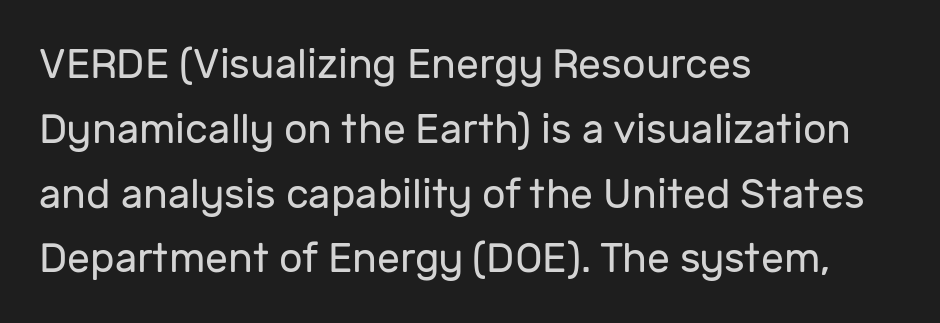
The specimen reads as upright at a glance. The passage shown is not underscored anywhere. Looks like regular typesetting: each glyph gets only the width it needs. The characters display no serif detailing; their extremities are plain.
